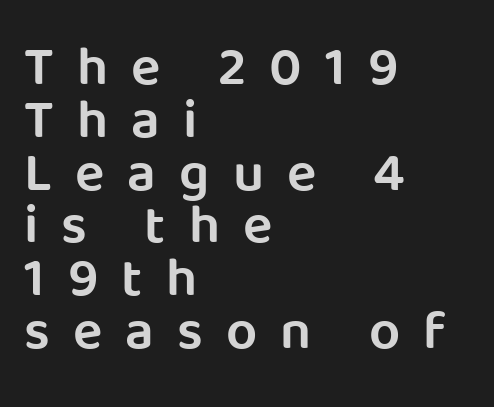
{"serif": "no", "italic": "no", "bold": "semi", "weight": "semibold", "width": "normal", "stroke_contrast": "low", "x_height": "large", "monospaced": "no", "underline": "no", "align": "left", "line_spacing": "tight", "line_spacing_ratio": 0.96, "letter_spacing": "wide", "letter_spacing_em": 0.42, "glyph_px": 55}
